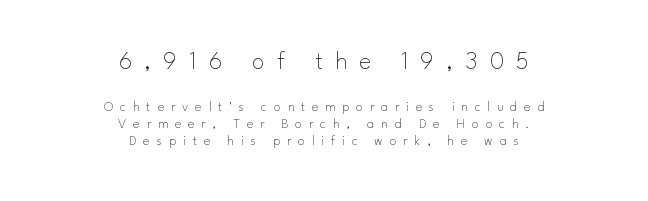
Spacing between characters has been opened up far beyond the box default. Rule under the text: the space is simply empty. Casual observation: everything's sitting right in the middle. Unlike italic type, these characters show no tilt at all. Size contrast runs from large at the top to small at the bottom.
